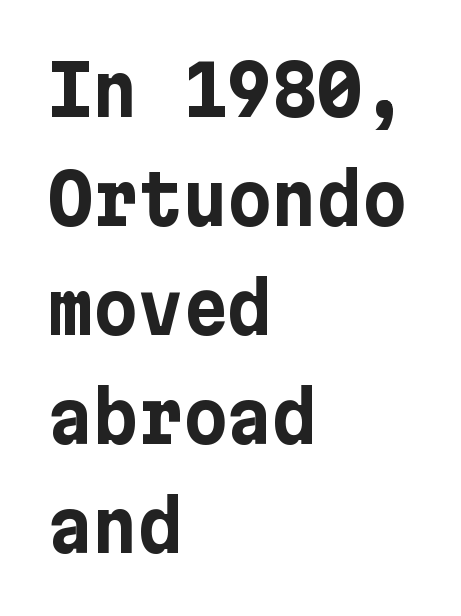
{"serif": "no", "italic": "no", "bold": "yes", "weight": "bold", "width": "normal", "stroke_contrast": "low", "x_height": "medium", "underline": "no", "align": "left", "line_spacing": "normal", "line_spacing_ratio": 1.58, "letter_spacing": "normal", "letter_spacing_em": 0.0, "glyph_px": 69}
